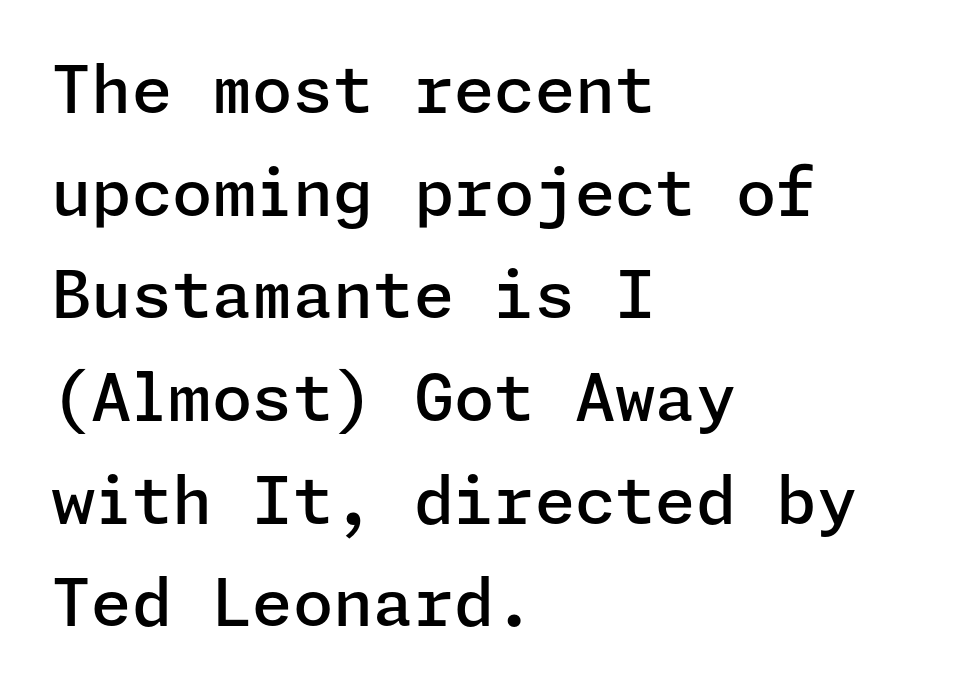
The words here are not underlined. The face used here is a semibold: visibly heavier than regular, lighter than bold. How would I describe the line gaps? Plain and ordinary. Regarding serifs, this sample does without them. The typesetter chose a ragged-right arrangement here. The line texture is even and compact thanks to regular tracking.
